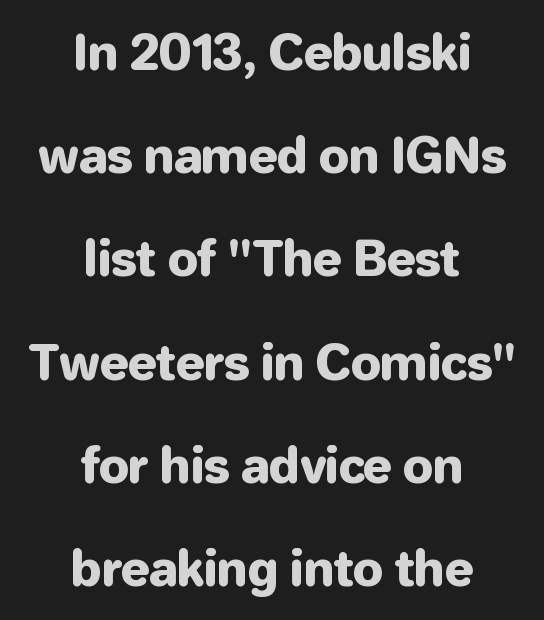
{"serif": "no", "italic": "no", "width": "normal", "stroke_contrast": "low", "x_height": "medium", "monospaced": "no", "underline": "no", "align": "center", "line_spacing": "loose", "line_spacing_ratio": 2.15, "letter_spacing": "normal", "letter_spacing_em": 0.0, "glyph_px": 48}
